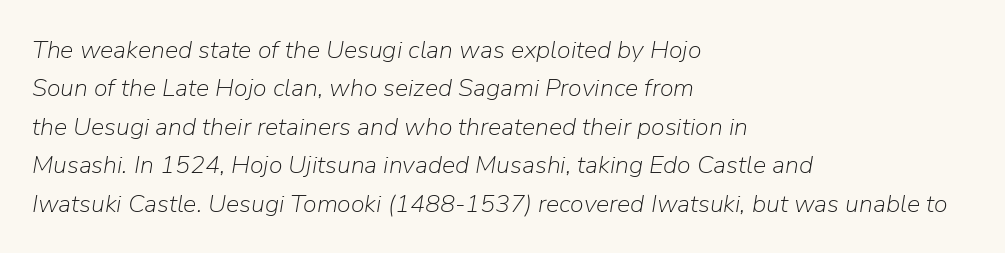
Q: Is the text bold? A: No.
Q: Is the text italic (slanted)? A: Yes, it leans right by about 9 degrees.
Q: Is the text underlined? A: No.
Q: How is the paragraph aligned? A: Left-aligned.
Q: Is the spacing between letters normal or unusually wide? A: Normal.
Q: Is the spacing between lines tight, normal or loose? A: Normal.
